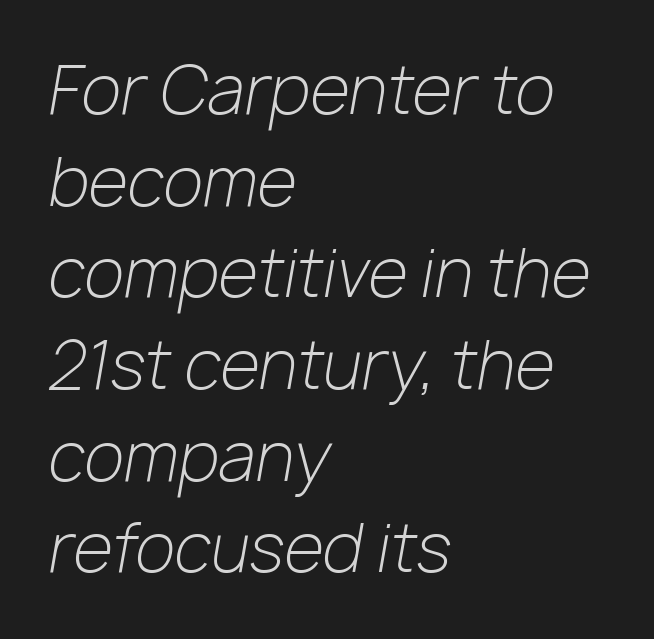
The gaps between neighbouring characters are ordinary and unremarkable. Do the characters align in a grid? No, the font is proportional. On a weight scale, this lands at 450 or below. The text block is weighted toward the left margin, trailing off unevenly rightward. In terms of posture, this sample is oblique.
